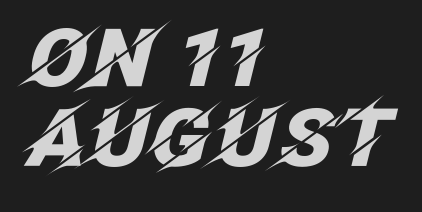
{"italic": "yes", "lean": "right", "slant_degrees": 12, "bold": "yes", "weight": "heavy", "width": "normal", "stroke_contrast": "low", "x_height": "large", "monospaced": "no", "underline": "no", "align": "left", "line_spacing": "tight", "line_spacing_ratio": 1.0, "letter_spacing": "normal", "letter_spacing_em": 0.0, "glyph_px": 80}
